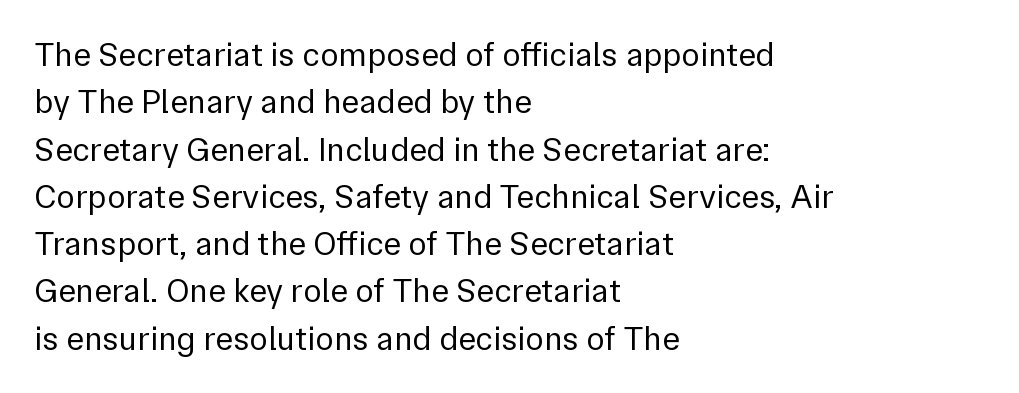
The glyphs in this specimen are sans serif. Rendered with straight, roman letterforms. Which margin do the lines hug? The left one — the right edge is uneven. Glance below the letters and you will spot only blank space.
